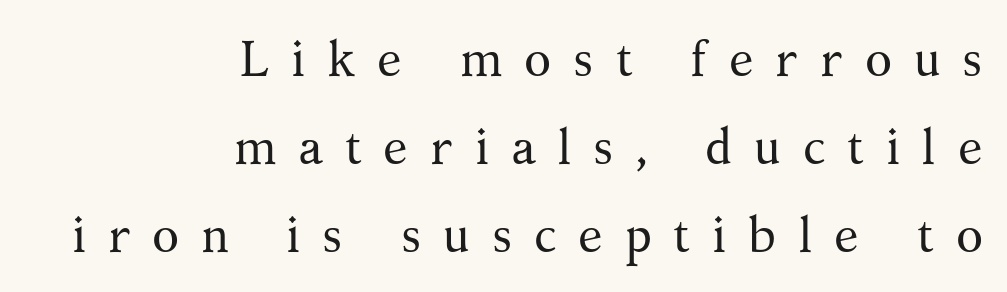
Q: Is the text bold? A: No.
Q: Is the text italic (slanted)? A: No, it is upright.
Q: Is the typeface a serif or a sans-serif typeface? A: Serif.
Q: Is the text underlined? A: No.
Q: How is the paragraph aligned? A: Right-aligned.
Q: Is the spacing between letters normal or unusually wide? A: Unusually wide.
Q: Width (condensed, normal, or wide)? A: Normal.
Q: Stroke contrast? A: Medium.
Q: x-height? A: Medium.
Q: Monospaced? A: No.
